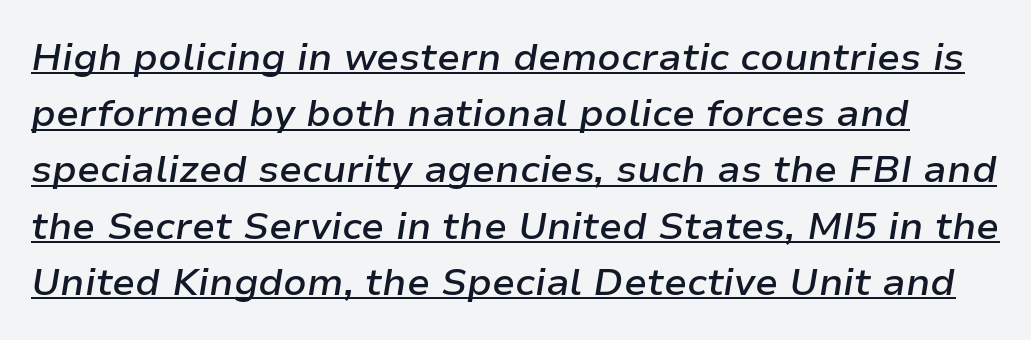
Q: Is the text bold? A: Semi-bold.
Q: Is the text italic (slanted)? A: Yes, it leans right by about 9 degrees.
Q: Is the text underlined? A: Yes.
Q: Is the spacing between letters normal or unusually wide? A: Normal.
Q: Is the spacing between lines tight, normal or loose? A: Normal.
Q: Width (condensed, normal, or wide)? A: Normal.
Q: Stroke contrast? A: Low.
Q: x-height? A: Medium.
Q: Monospaced? A: No.
